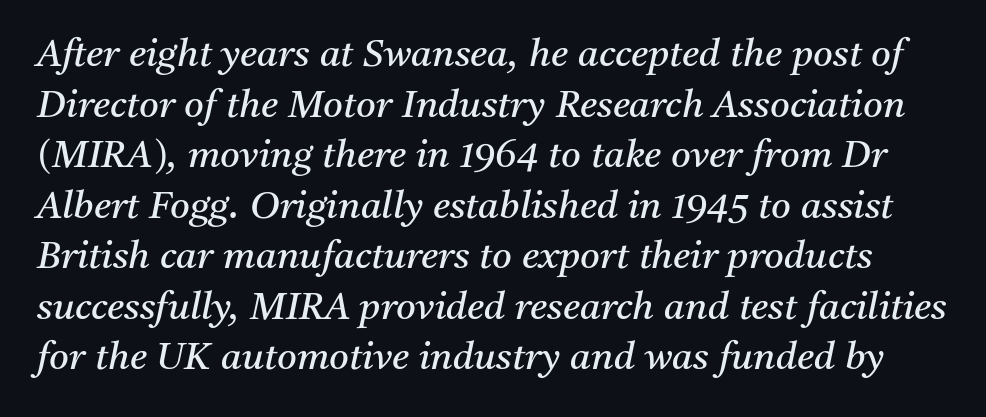
Q: Is the text bold? A: No.
Q: Is the text italic (slanted)? A: Yes, it leans right by about 11 degrees.
Q: Is the typeface a serif or a sans-serif typeface? A: Serif.
Q: Is the text underlined? A: No.
Q: Is the spacing between letters normal or unusually wide? A: Normal.
Q: Is the spacing between lines tight, normal or loose? A: Normal.
Q: Width (condensed, normal, or wide)? A: Normal.
Q: Stroke contrast? A: Medium.
Q: x-height? A: Medium.
Q: Monospaced? A: No.
